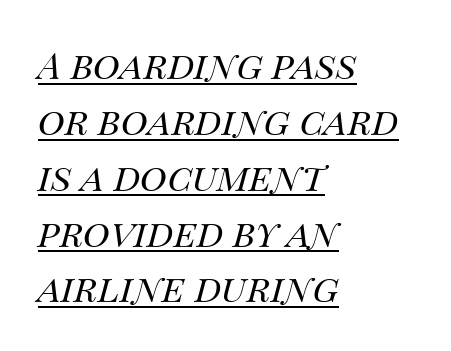
The face looks like a standard text weight, possibly lighter. Compared with undecorated copy, this sample adds a rule below the words. The paragraph has a hard left edge and a soft right edge. Character widths vary here, with narrow letters taking less room than wide ones. Students, observe: this is what conventionally led text looks like. Every character sits at an angle, as italics do.
